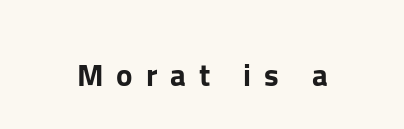
{"serif": "no", "italic": "no", "width": "normal", "stroke_contrast": "low", "x_height": "medium", "monospaced": "no", "underline": "no", "letter_spacing": "wide", "letter_spacing_em": 0.42, "glyph_px": 31}
